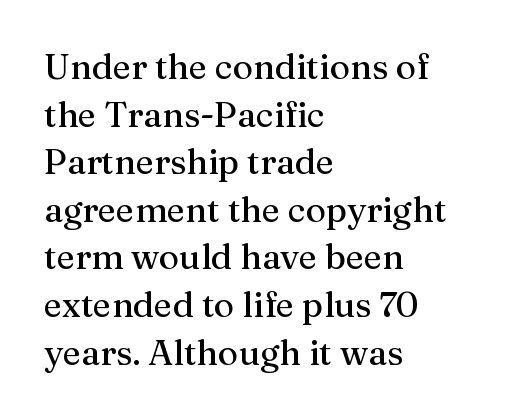
Q: Is the text italic (slanted)? A: No, it is upright.
Q: Is the typeface a serif or a sans-serif typeface? A: Serif.
Q: Is the text underlined? A: No.
Q: How is the paragraph aligned? A: Left-aligned.
Q: Is the spacing between letters normal or unusually wide? A: Normal.
Q: Is the spacing between lines tight, normal or loose? A: Normal.
Q: Width (condensed, normal, or wide)? A: Normal.
Q: Stroke contrast? A: Medium.
Q: x-height? A: Medium.
Q: Monospaced? A: No.
